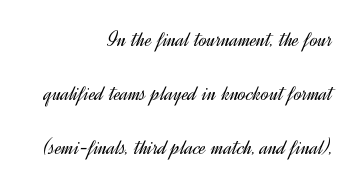
Compared with a typical body face, this is equally light or lighter still. Alignment: flush right. The block of text is sparse from top to bottom, with ample space between rows. Check under the words: just untouched page. These lines keep a tight, regular rhythm from letter to letter.
